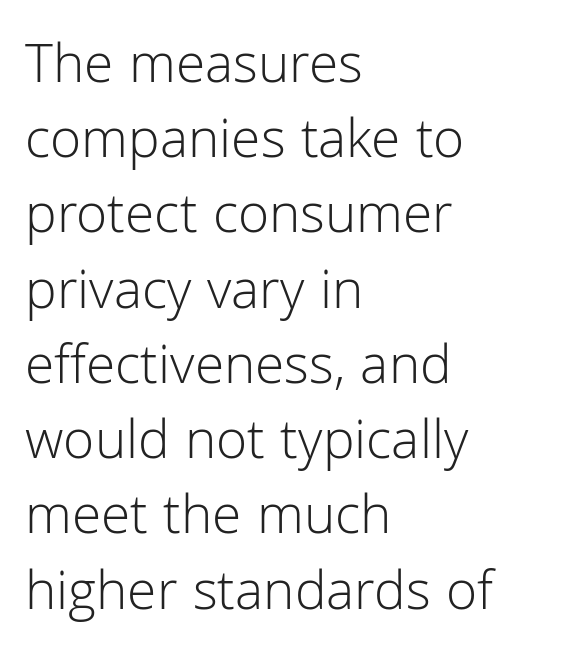
{"serif": "no", "italic": "no", "bold": "no", "weight": "light", "width": "normal", "stroke_contrast": "low", "x_height": "medium", "monospaced": "no", "underline": "no", "align": "left", "line_spacing": "normal", "line_spacing_ratio": 1.32, "letter_spacing": "normal", "letter_spacing_em": 0.0, "glyph_px": 57}
